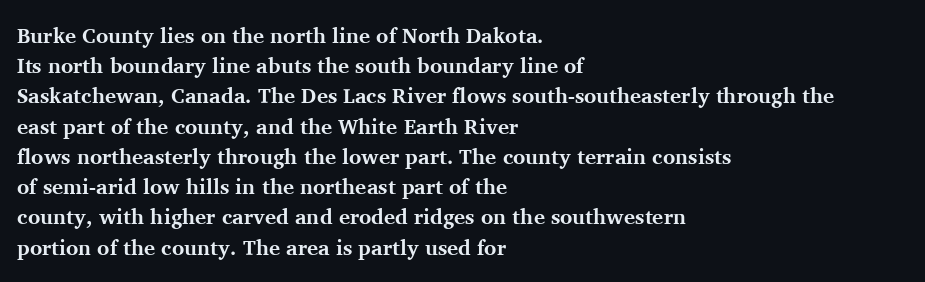
Q: Is the text bold? A: Yes.
Q: Is the text italic (slanted)? A: No, it is upright.
Q: Is the text underlined? A: No.
Q: How is the paragraph aligned? A: Left-aligned.
Q: Is the spacing between letters normal or unusually wide? A: Normal.
Q: Is the spacing between lines tight, normal or loose? A: Normal.
